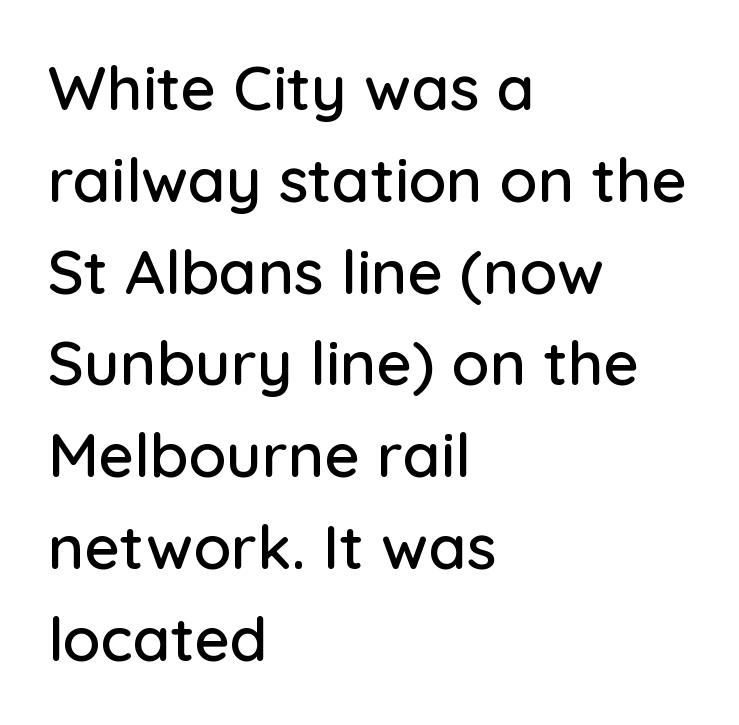
{"serif": "no", "italic": "no", "width": "normal", "stroke_contrast": "low", "x_height": "medium", "monospaced": "no", "underline": "no", "align": "left", "line_spacing": "normal", "line_spacing_ratio": 1.48, "letter_spacing": "normal", "letter_spacing_em": 0.0, "glyph_px": 62}
